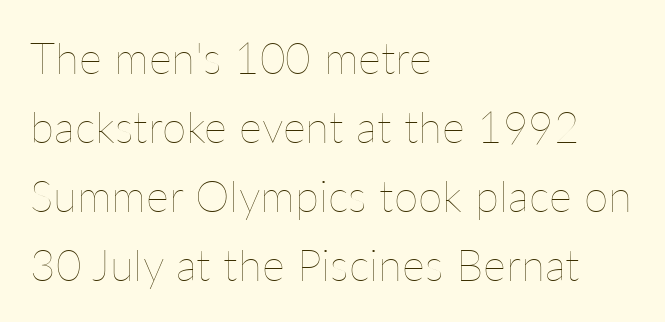
Q: Is the text bold? A: No.
Q: Is the text italic (slanted)? A: No, it is upright.
Q: Is the text underlined? A: No.
Q: How is the paragraph aligned? A: Left-aligned.
Q: Is the spacing between letters normal or unusually wide? A: Normal.
Q: Is the spacing between lines tight, normal or loose? A: Normal.
Q: Width (condensed, normal, or wide)? A: Normal.
Q: Stroke contrast? A: Low.
Q: x-height? A: Medium.
Q: Monospaced? A: No.
